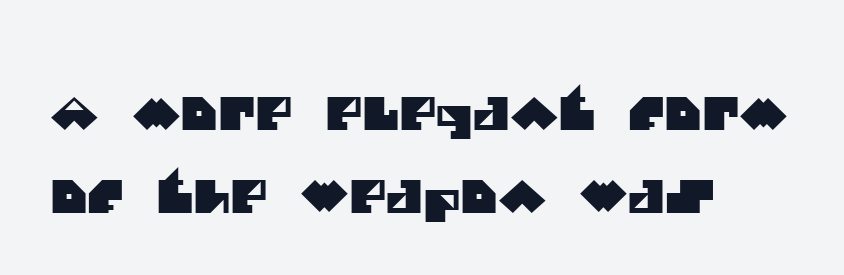
The typesetter chose a ragged-right arrangement here. The tracking reads as untouched default to a designer's eye. Each row of text sits above clean, open space. The passage shown is typed in a proportional face where columns would drift.
